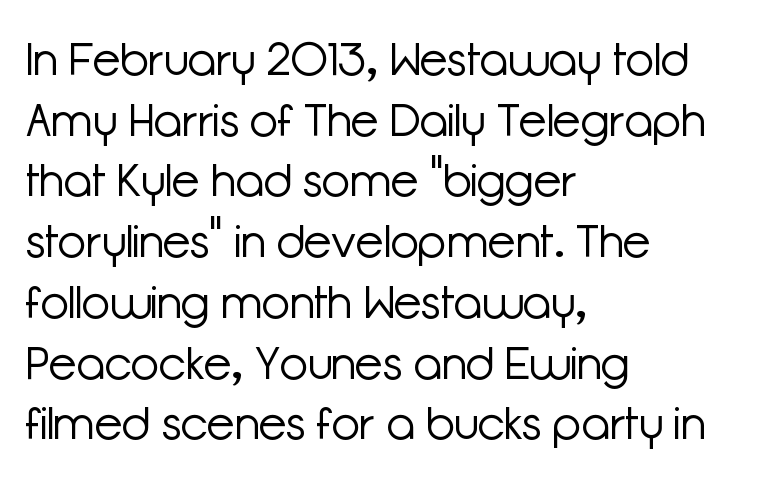
{"serif": "no", "italic": "no", "bold": "no", "weight": "light", "width": "normal", "stroke_contrast": "low", "x_height": "medium", "monospaced": "no", "underline": "no", "align": "left", "line_spacing": "normal", "line_spacing_ratio": 1.32, "letter_spacing": "normal", "letter_spacing_em": 0.0, "glyph_px": 46}
